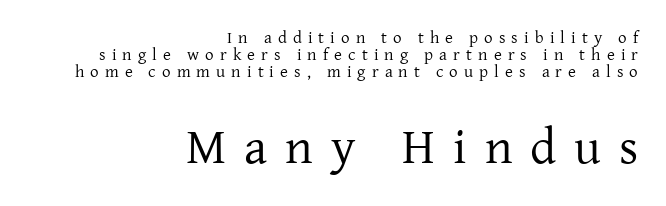
{"serif": "yes", "italic": "no", "bold": "no", "weight": "regular", "width": "normal", "stroke_contrast": "low", "x_height": "medium", "monospaced": "no", "underline": "no", "align": "right", "line_spacing": "tight", "line_spacing_ratio": 1.0, "letter_spacing": "wide", "letter_spacing_em": 0.36, "larger_block": "second", "size_ratio": 2.94, "glyph_px": 50}
